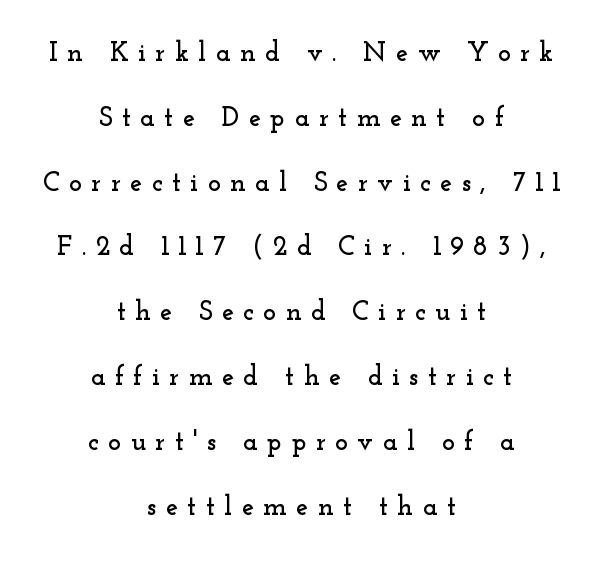
Neither beginnings nor endings align; midpoints do. What's the leading like? Stretched, with rows far apart. The gaps between neighbouring characters are conspicuously large. Has an underline been added? It has not. A typesetter would mark this as roman, not italic.
